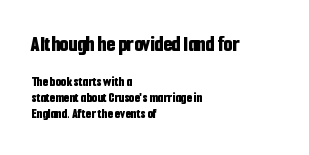
The image shows 22 px bold type, upright; set left-aligned, tight line spacing (1.13x), normal letter spacing, not underlined; the first (top) block is 1.57x larger.
